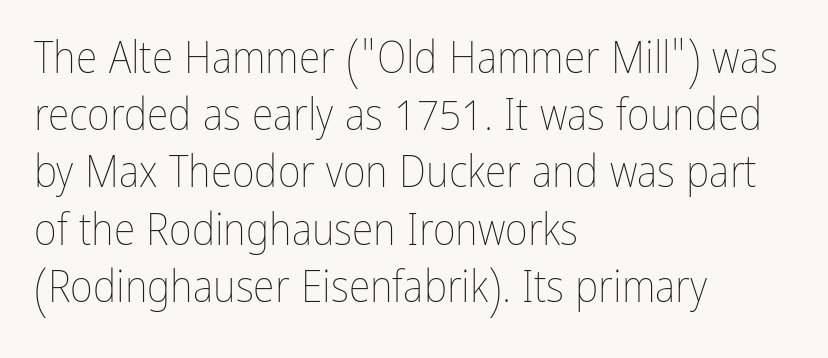
These glyphs show unthickened strokes, regular width or finer. Letters rest on an invisible, unmarked baseline. Line beginnings align vertically; line endings do not. Evenly set lines give the paragraph a standard silhouette.
